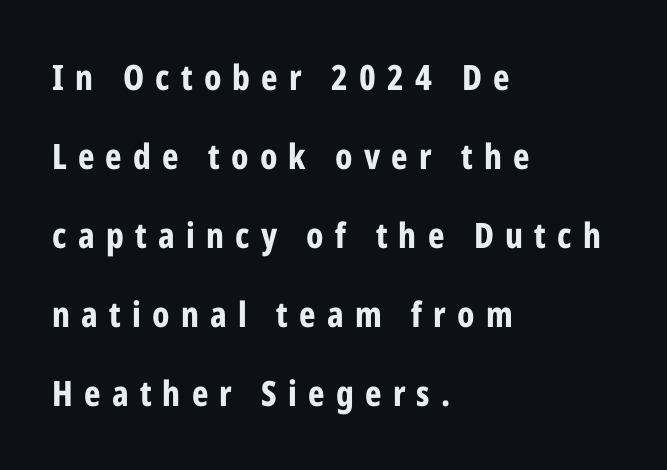
Q: Is the text bold? A: Yes.
Q: Is the text italic (slanted)? A: No, it is upright.
Q: Is the typeface a serif or a sans-serif typeface? A: Sans-serif.
Q: Is the text underlined? A: No.
Q: How is the paragraph aligned? A: Left-aligned.
Q: Is the spacing between letters normal or unusually wide? A: Unusually wide.
Q: Is the spacing between lines tight, normal or loose? A: Loose.
Q: Width (condensed, normal, or wide)? A: Condensed.
Q: Stroke contrast? A: Low.
Q: x-height? A: Medium.
Q: Monospaced? A: No.
